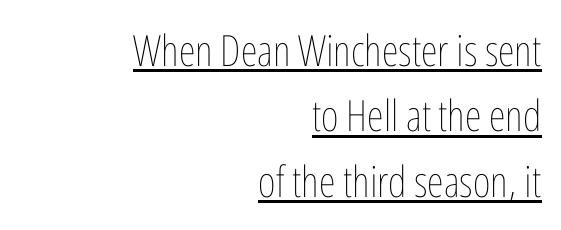
The image shows 43 px thin, condensed type, upright; set right-aligned, normal line spacing (1.52x), normal letter spacing, underlined; low stroke contrast and a medium x-height.
